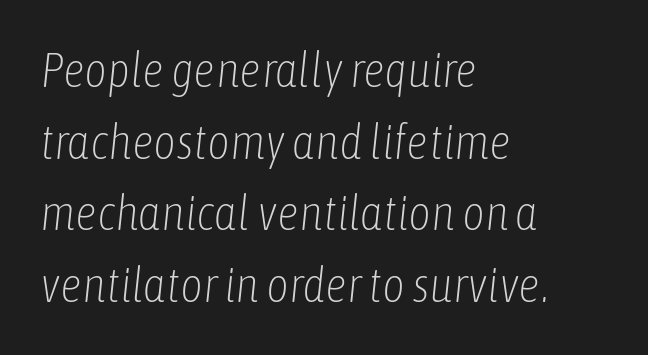
The image shows 49 px light, condensed type, italic (leaning right); set left-aligned, normal line spacing (1.46x), normal letter spacing, not underlined; low stroke contrast and a medium x-height.
